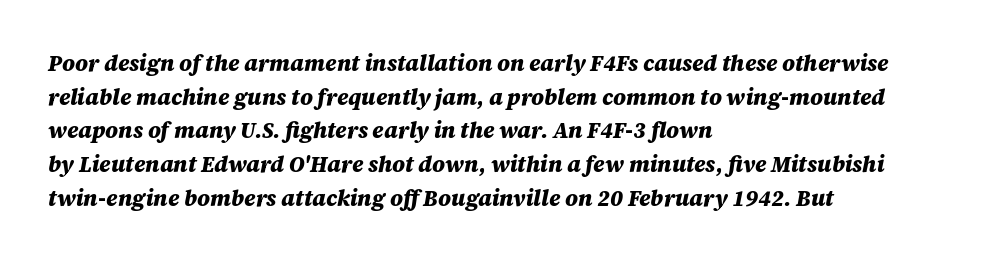
The image shows 22 px bold type, italic (leaning right); set left-aligned, normal line spacing (1.53x), normal letter spacing, not underlined.
